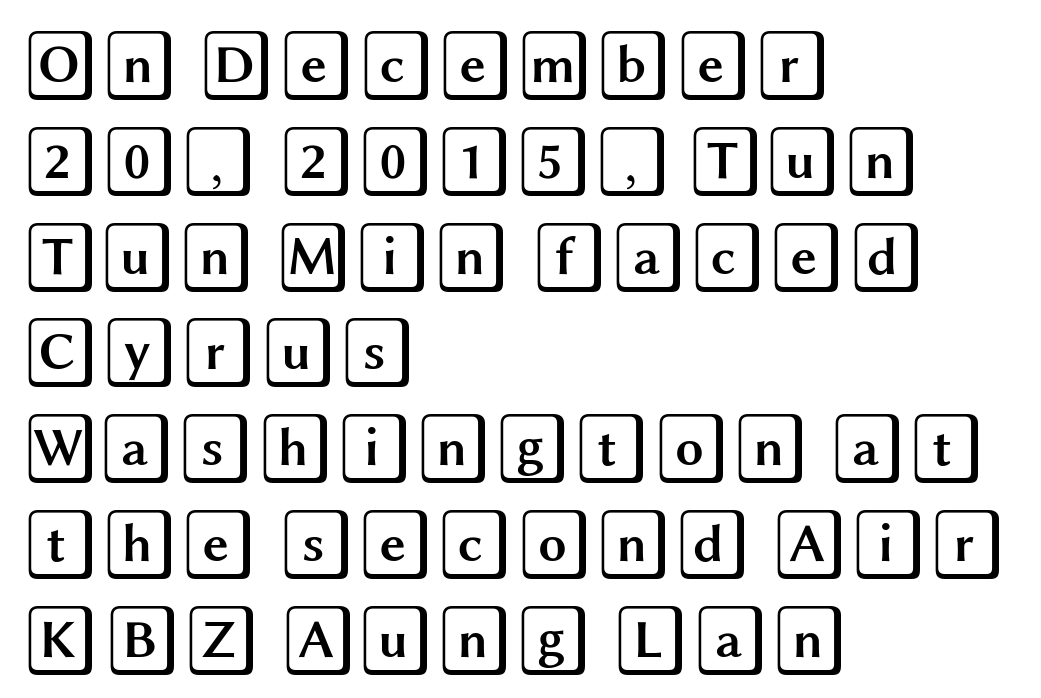
{"italic": "no", "width": "wide", "x_height": "large", "underline": "no", "align": "left", "line_spacing": "normal", "line_spacing_ratio": 1.33, "letter_spacing": "normal", "letter_spacing_em": 0.0, "glyph_px": 72}
